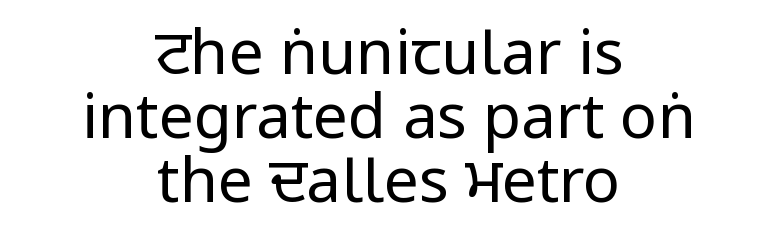
The image shows 62 px regular-weight, condensed sans-serif type, upright; set centered, tight line spacing (1.03x), normal letter spacing, not underlined; low stroke contrast and a large x-height.
